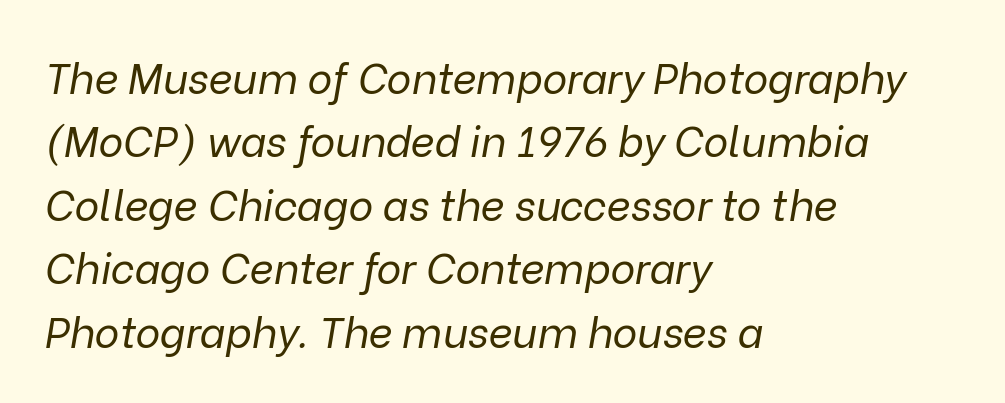
In terms of leading, this rendering sits right in the middle. The passage shown leans; its letterforms are oblique. A quiet, ordinary-to-light weight characterises the typeface. The lines in this sample share a left origin and differ only in where they stop. Does extra space separate the letters? No, they use regular spacing. Underline: absent.
